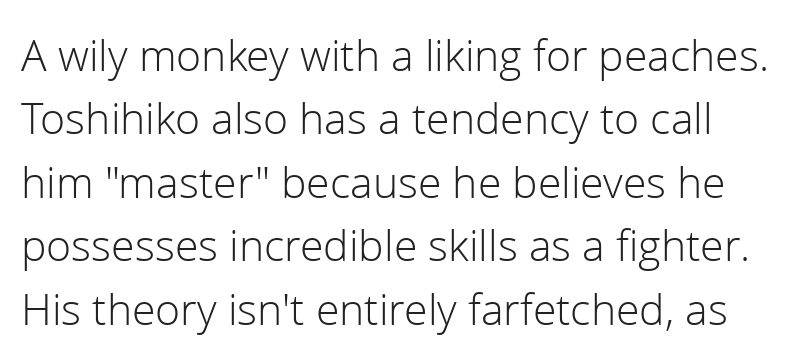
Regarding leading, the lines here are spaced in the standard way. The letters advance in unequal steps, a hallmark of proportional type. Font category for this specimen: sans-serif. Words appear dense and cohesive because spacing is normal. The space directly below the letters is spotless. The typesetting does not lean heavy: it is not bold.
